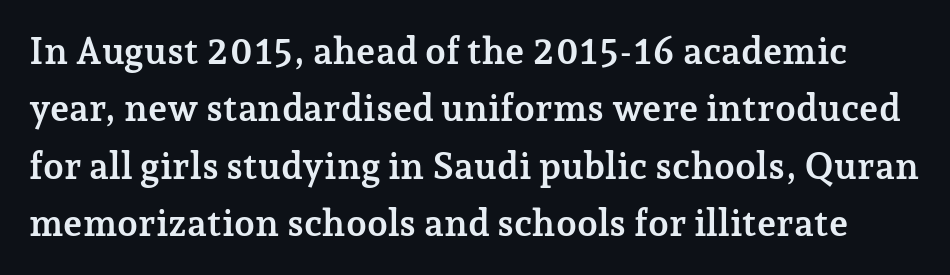
{"serif": "yes", "italic": "no", "bold": "yes", "weight": "semibold", "width": "normal", "stroke_contrast": "low", "x_height": "medium", "monospaced": "no", "underline": "no", "line_spacing": "normal", "line_spacing_ratio": 1.55, "letter_spacing": "normal", "letter_spacing_em": 0.0, "glyph_px": 37}
